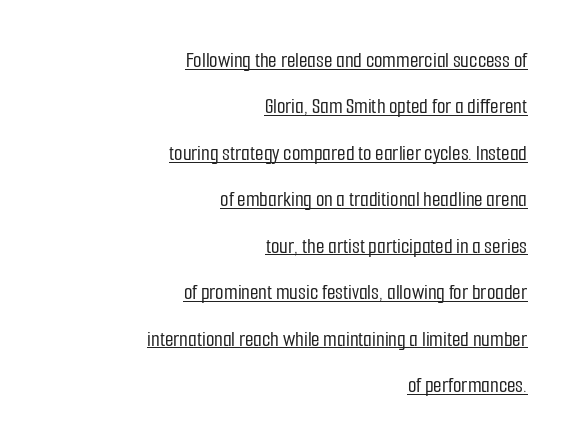
Observe the ordinary spacing: letters are neighbours, not strangers. Casual observation: everything's shoved over to the right. No italicization has been applied; the sample stays upright. Quick note: interline space is abundant.
